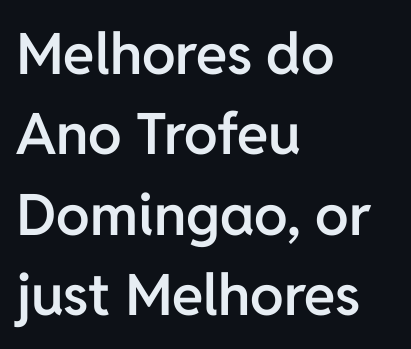
The image shows 57 px semibold sans-serif type, upright; set left-aligned, normal line spacing (1.41x), normal letter spacing, not underlined; low stroke contrast and a medium x-height.
